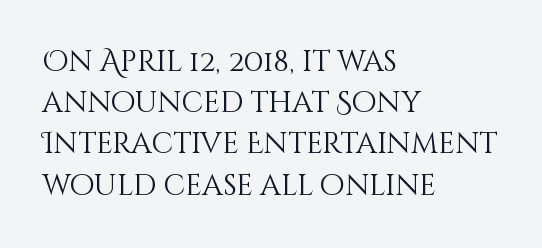
The image shows 29 px light type, upright; set left-aligned, normal line spacing (1.42x), normal letter spacing, not underlined; medium stroke contrast and a large x-height.
